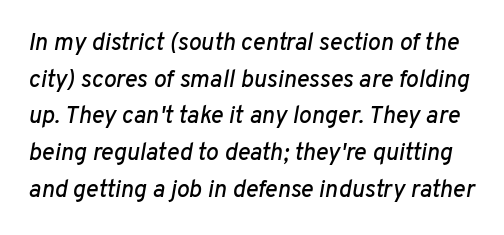
Q: Is the text italic (slanted)? A: Yes, it leans right by about 10 degrees.
Q: Is the text underlined? A: No.
Q: Is the spacing between letters normal or unusually wide? A: Normal.
Q: Is the spacing between lines tight, normal or loose? A: Normal.
